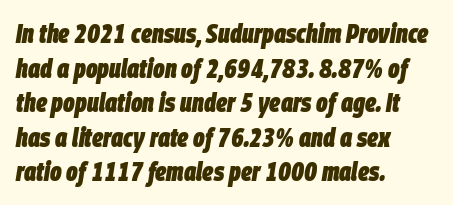
Does the copy run flush right? No — it runs flush left. Slant detected: the letters are inclined. Just letters on the line, the space beneath them empty. The characters look thick and weighty, a clear bold. The vertical gap from one line to the next is medium. Observe the ordinary spacing: letters are neighbours, not strangers.
